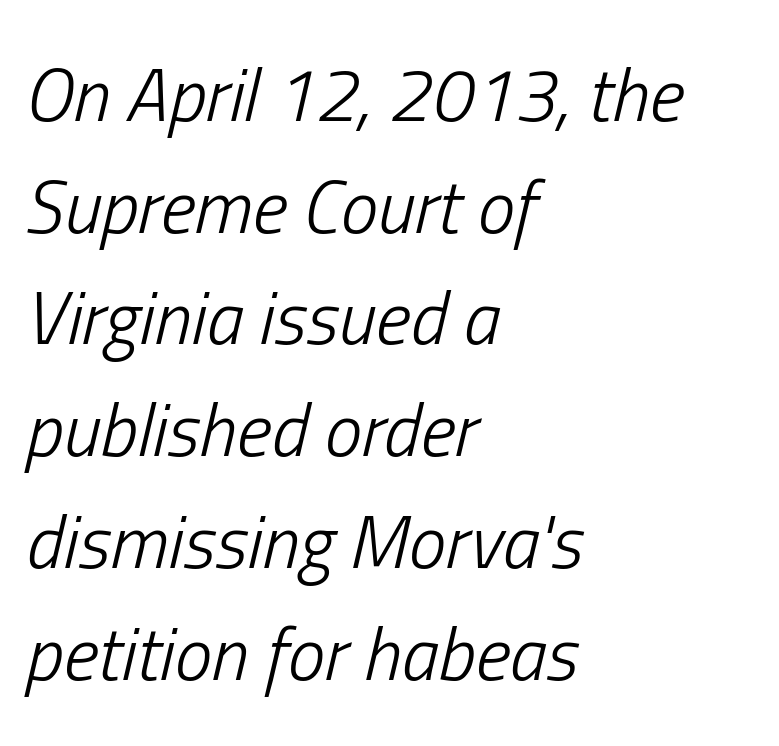
{"italic": "yes", "lean": "right", "slant_degrees": 13, "bold": "no", "weight": "light", "width": "condensed", "stroke_contrast": "low", "x_height": "medium", "monospaced": "no", "underline": "no", "align": "left", "line_spacing": "normal", "line_spacing_ratio": 1.49, "letter_spacing": "normal", "letter_spacing_em": 0.0, "glyph_px": 75}
